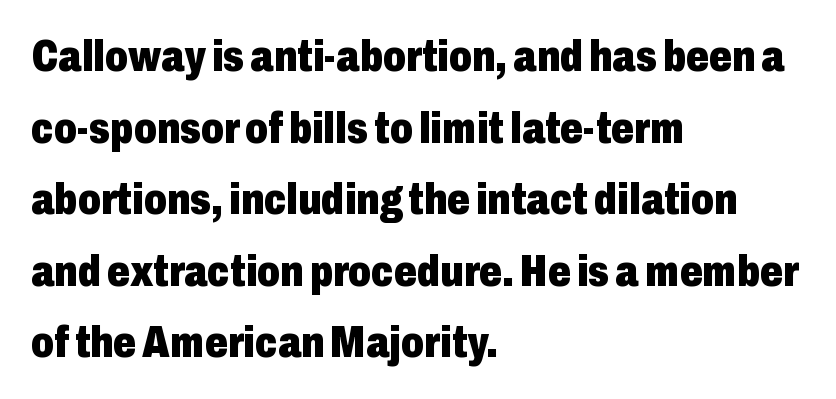
{"serif": "no", "italic": "no", "bold": "yes", "weight": "heavy", "width": "condensed", "stroke_contrast": "low", "x_height": "medium", "monospaced": "no", "underline": "no", "align": "left", "line_spacing": "normal", "line_spacing_ratio": 1.59, "letter_spacing": "normal", "letter_spacing_em": 0.0, "glyph_px": 45}
